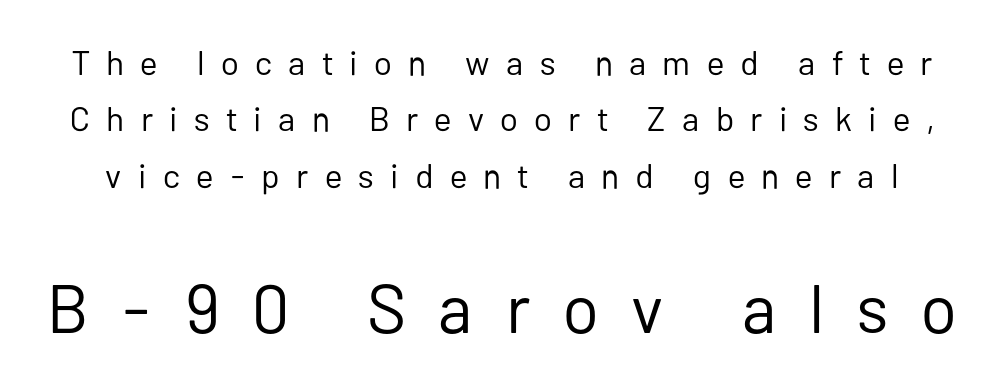
{"serif": "no", "italic": "no", "bold": "no", "weight": "regular", "width": "normal", "stroke_contrast": "low", "x_height": "medium", "monospaced": "no", "underline": "no", "line_spacing": "normal", "line_spacing_ratio": 1.66, "letter_spacing": "wide", "letter_spacing_em": 0.48, "larger_block": "second", "size_ratio": 2.0, "glyph_px": 68}
